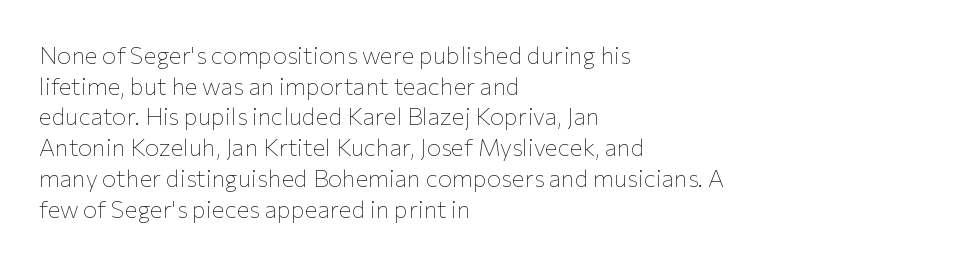
Is the type heavy? It reads as light-to-regular instead. Leftover space on each line is placed entirely after the last word. Characters follow at the spacing the type designer built in. The passage shown stacks its lines at a standard gap.
